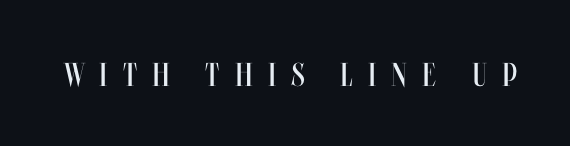
Here the designer chose a conventional face with non-uniform glyph widths. Italic: no, the glyphs are upright roman. The cut favours lightness, reaching ordinary text weight at its darkest. Glyph-to-glyph distance is far greater than everyday printed text.
